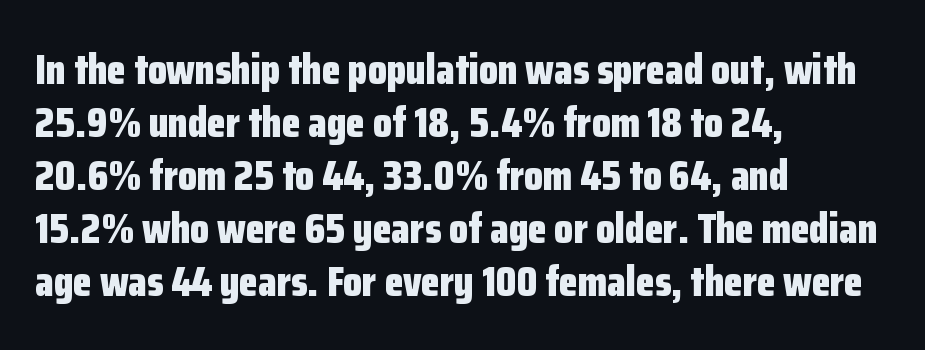
Q: Is the text bold? A: Yes.
Q: Is the text italic (slanted)? A: No, it is upright.
Q: Is the typeface a serif or a sans-serif typeface? A: Sans-serif.
Q: Is the text underlined? A: No.
Q: How is the paragraph aligned? A: Left-aligned.
Q: Is the spacing between letters normal or unusually wide? A: Normal.
Q: Width (condensed, normal, or wide)? A: Condensed.
Q: Stroke contrast? A: Low.
Q: x-height? A: Medium.
Q: Monospaced? A: No.
